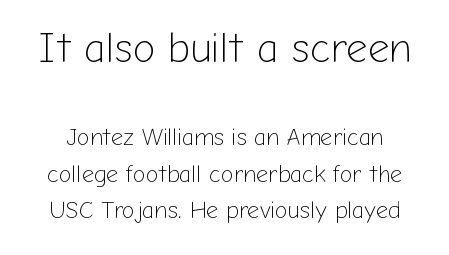
{"serif": "no", "italic": "no", "bold": "no", "weight": "light", "width": "normal", "stroke_contrast": "low", "x_height": "medium", "monospaced": "no", "underline": "no", "line_spacing": "normal", "line_spacing_ratio": 1.52, "letter_spacing": "normal", "letter_spacing_em": 0.0, "larger_block": "first", "size_ratio": 1.75, "glyph_px": 42}
